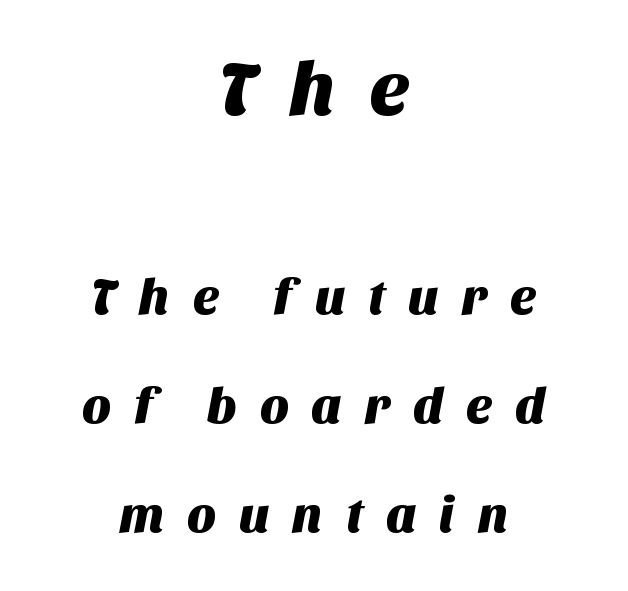
The image shows 75 px sans-serif type; set centered, loose line spacing (2.18x), unusually wide letter spacing (+0.44 em), not underlined; the first (top) block is 1.5x larger; medium stroke contrast and a large x-height.
